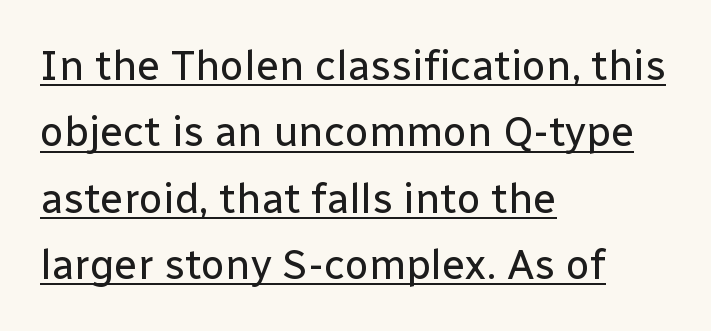
{"serif": "no", "italic": "no", "bold": "no", "weight": "regular", "width": "normal", "stroke_contrast": "low", "x_height": "medium", "monospaced": "no", "underline": "yes", "align": "left", "line_spacing": "normal", "line_spacing_ratio": 1.58, "letter_spacing": "normal", "letter_spacing_em": 0.0, "glyph_px": 42}
